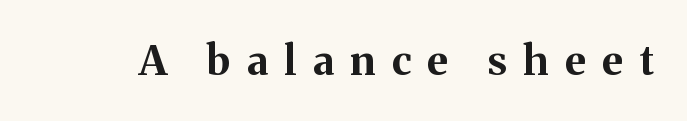
To sum up the face: it has serifs. Descenders hang freely into open space. Typesetter's note: full bold, strokes at maximum text heaviness. Italic: no, the glyphs are upright roman. In terms of letterspacing, this is a distinctly airy, spread setting.
